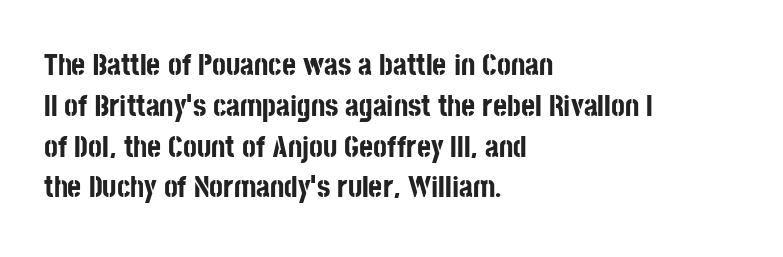
{"serif": "no", "italic": "no", "bold": "yes", "weight": "bold", "width": "condensed", "stroke_contrast": "low", "x_height": "large", "monospaced": "no", "underline": "no", "align": "left", "line_spacing": "normal", "line_spacing_ratio": 1.36, "letter_spacing": "normal", "letter_spacing_em": 0.0, "glyph_px": 30}
